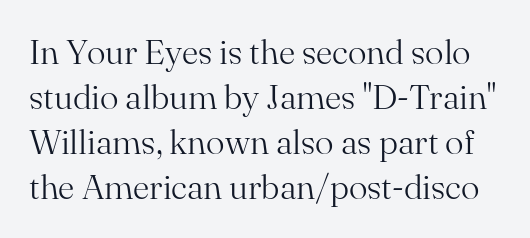
{"serif": "yes", "italic": "no", "bold": "no", "weight": "light", "width": "normal", "stroke_contrast": "medium", "x_height": "small", "monospaced": "no", "underline": "no", "line_spacing": "normal", "line_spacing_ratio": 1.29, "letter_spacing": "normal", "letter_spacing_em": 0.0, "glyph_px": 35}
